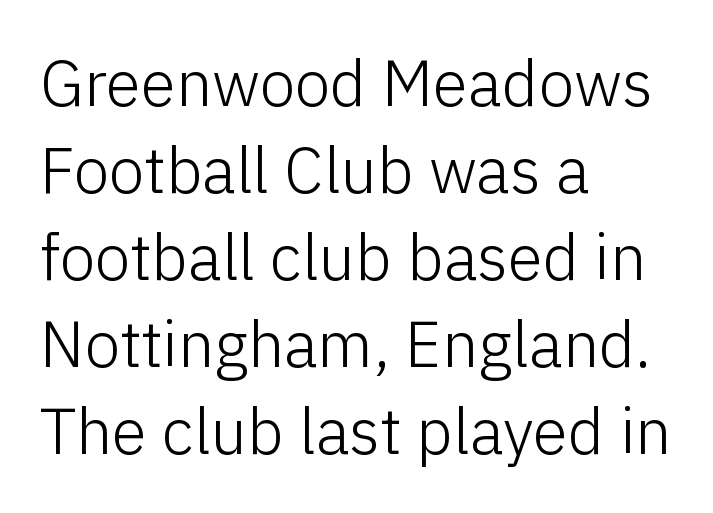
Leading matches the norm, producing a regular column. Lines of text with bare space underneath. Nope, no serifs anywhere on these letters. Do the characters align in a grid? No, the font is proportional. The weight tops out at a normal text grade. The gaps between neighbouring characters are ordinary and unremarkable.
